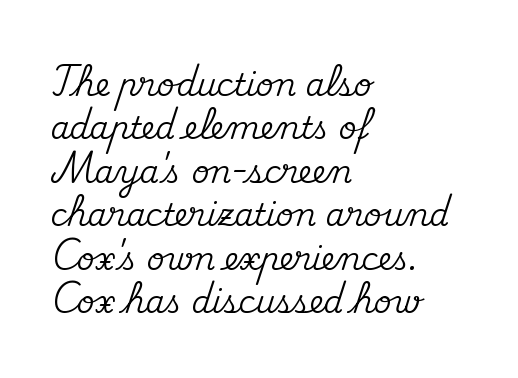
{"serif": "yes", "width": "normal", "stroke_contrast": "medium", "x_height": "small", "monospaced": "no", "underline": "no", "align": "left", "line_spacing": "normal", "line_spacing_ratio": 1.4, "letter_spacing": "normal", "letter_spacing_em": 0.0, "glyph_px": 31}
